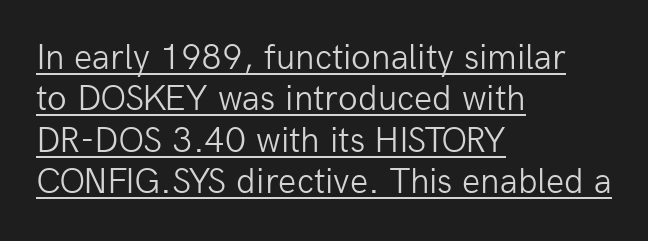
Q: Is the text bold? A: No.
Q: Is the text italic (slanted)? A: No, it is upright.
Q: Is the typeface a serif or a sans-serif typeface? A: Sans-serif.
Q: Is the text underlined? A: Yes.
Q: How is the paragraph aligned? A: Left-aligned.
Q: Is the spacing between letters normal or unusually wide? A: Normal.
Q: Is the spacing between lines tight, normal or loose? A: Tight.
Q: Width (condensed, normal, or wide)? A: Normal.
Q: Stroke contrast? A: Low.
Q: x-height? A: Medium.
Q: Monospaced? A: No.
